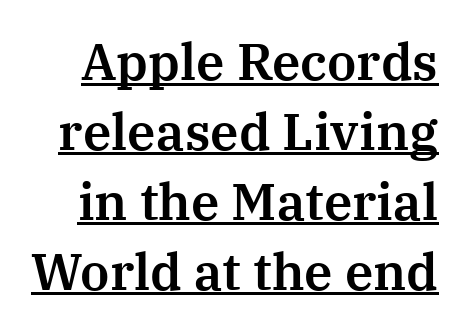
{"serif": "yes", "italic": "no", "width": "normal", "stroke_contrast": "medium", "x_height": "medium", "monospaced": "no", "underline": "yes", "line_spacing": "normal", "line_spacing_ratio": 1.37, "letter_spacing": "normal", "letter_spacing_em": 0.0, "glyph_px": 51}
